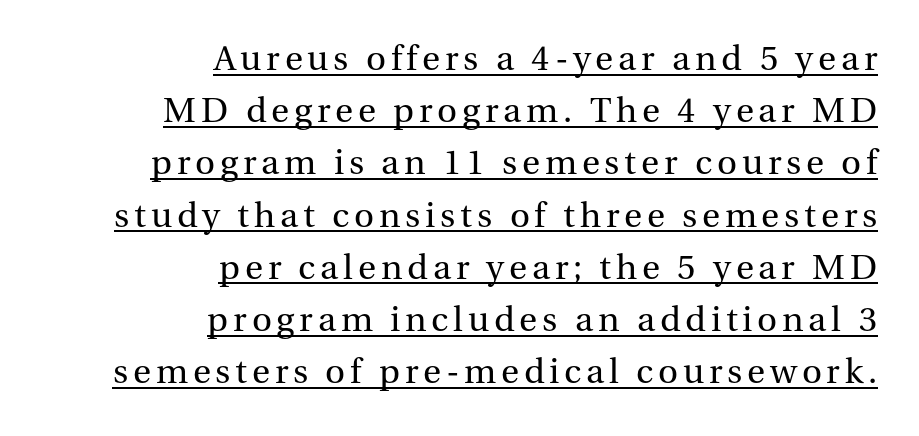
The image shows 37 px regular-weight serif type, upright; set right-aligned, normal line spacing (1.41x), underlined; medium stroke contrast and a medium x-height.
